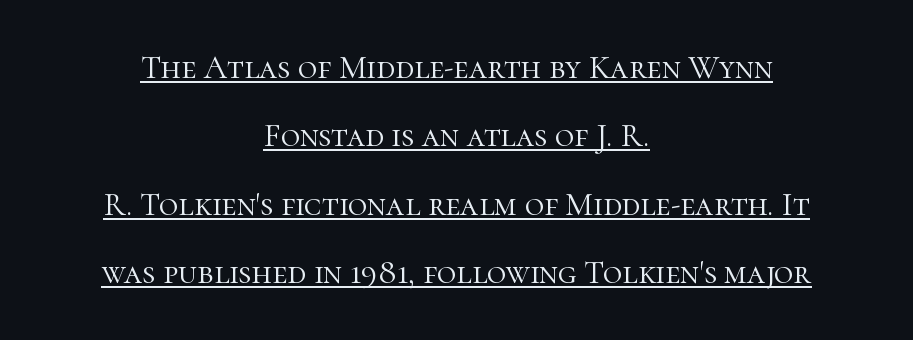
The image shows 33 px light serif type, upright; set centered, loose line spacing (2.07x), normal letter spacing, underlined; high stroke contrast and a medium x-height.
